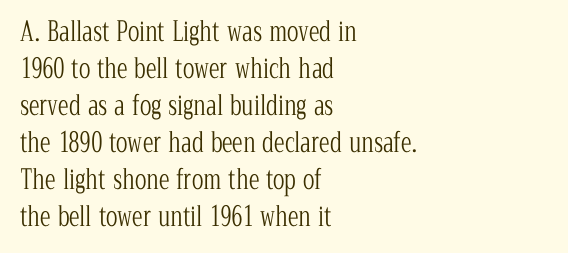
The image shows 27 px text type, upright; set left-aligned, normal line spacing (1.37x), normal letter spacing, not underlined.
